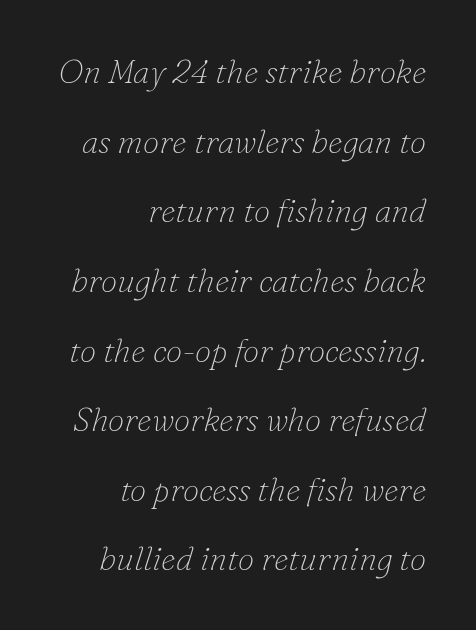
Q: Is the text bold? A: No.
Q: Is the text italic (slanted)? A: Yes, it leans right by about 16 degrees.
Q: Is the typeface a serif or a sans-serif typeface? A: Serif.
Q: Is the text underlined? A: No.
Q: How is the paragraph aligned? A: Right-aligned.
Q: Is the spacing between letters normal or unusually wide? A: Normal.
Q: Is the spacing between lines tight, normal or loose? A: Loose.
Q: Width (condensed, normal, or wide)? A: Normal.
Q: Stroke contrast? A: Low.
Q: x-height? A: Small.
Q: Monospaced? A: No.
